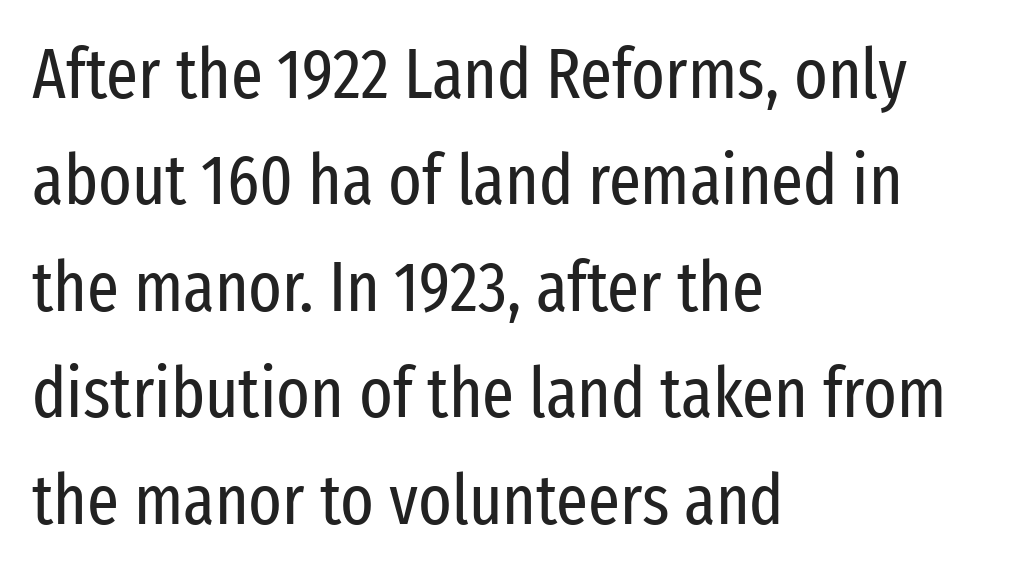
Q: Is the text bold? A: No.
Q: Is the text italic (slanted)? A: No, it is upright.
Q: Is the typeface a serif or a sans-serif typeface? A: Sans-serif.
Q: Is the text underlined? A: No.
Q: How is the paragraph aligned? A: Left-aligned.
Q: Is the spacing between letters normal or unusually wide? A: Normal.
Q: Is the spacing between lines tight, normal or loose? A: Normal.
Q: Width (condensed, normal, or wide)? A: Condensed.
Q: Stroke contrast? A: Low.
Q: x-height? A: Medium.
Q: Monospaced? A: No.
